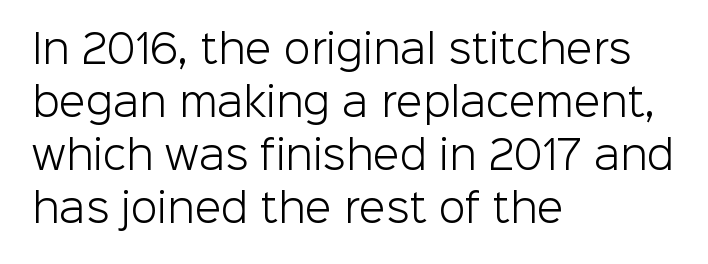
{"serif": "no", "italic": "no", "bold": "no", "weight": "light", "width": "normal", "stroke_contrast": "low", "x_height": "medium", "monospaced": "no", "underline": "no", "align": "left", "line_spacing": "normal", "line_spacing_ratio": 1.36, "letter_spacing": "normal", "letter_spacing_em": 0.0, "glyph_px": 39}
